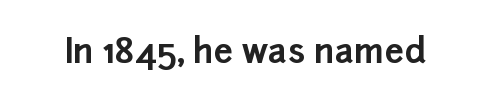
The letters advance in unequal steps, a hallmark of proportional type. The font's upright variant was chosen for this text. Every letter is thick-stroked: bold, no question. Decoration check: the copy has no underline.
